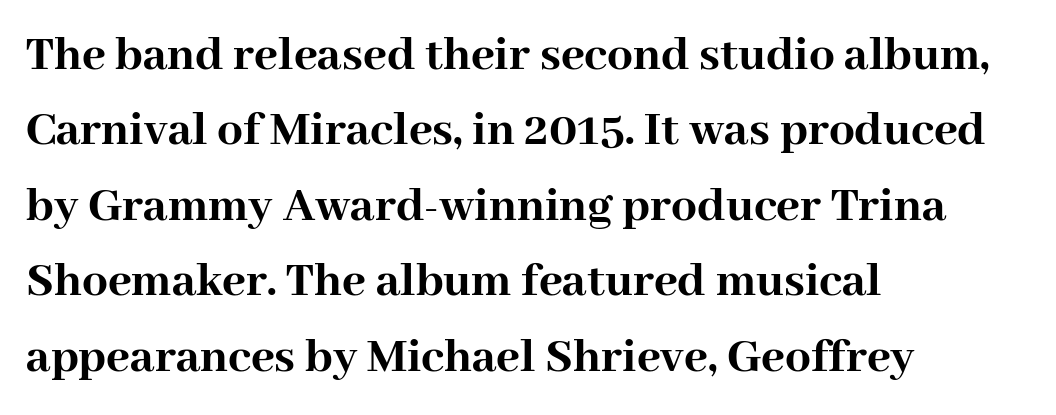
Q: Is the text bold? A: Yes.
Q: Is the text italic (slanted)? A: No, it is upright.
Q: Is the typeface a serif or a sans-serif typeface? A: Serif.
Q: Is the text underlined? A: No.
Q: How is the paragraph aligned? A: Left-aligned.
Q: Is the spacing between letters normal or unusually wide? A: Normal.
Q: Is the spacing between lines tight, normal or loose? A: Normal.
Q: Width (condensed, normal, or wide)? A: Normal.
Q: Stroke contrast? A: High.
Q: x-height? A: Medium.
Q: Monospaced? A: No.
